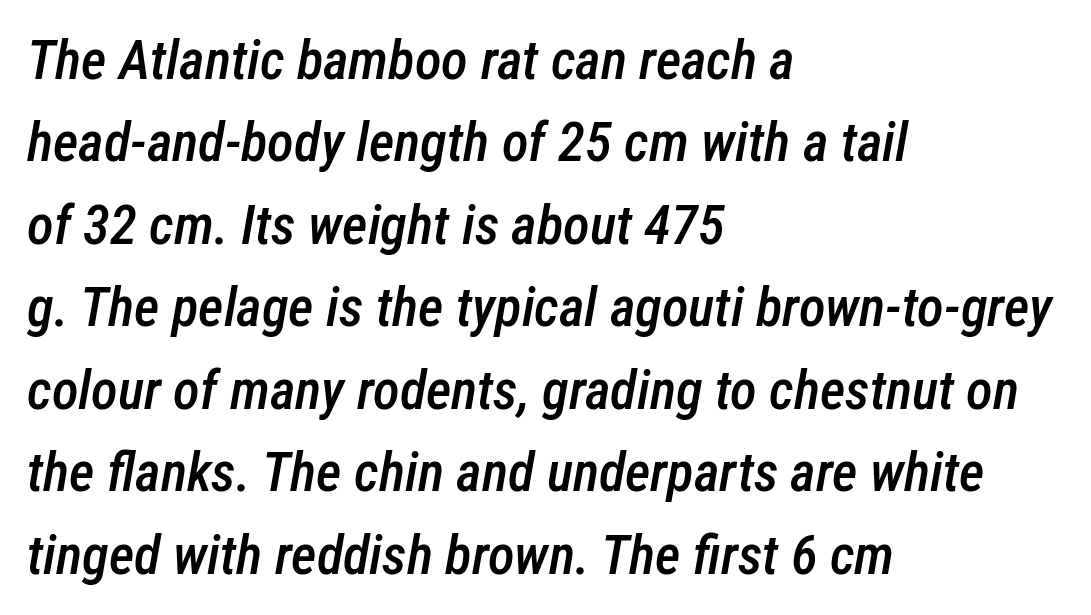
Looks like regular typesetting: each glyph gets only the width it needs. Is the type bold? Partly — it's a semibold, heavier than regular but not fully bold. Clear beneath every line of the passage. These lines are set flush left with a ragged right edge.
